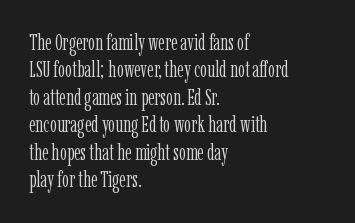
Q: Is the text bold? A: No.
Q: Is the text italic (slanted)? A: No, it is upright.
Q: Is the text underlined? A: No.
Q: How is the paragraph aligned? A: Left-aligned.
Q: Is the spacing between letters normal or unusually wide? A: Normal.
Q: Is the spacing between lines tight, normal or loose? A: Normal.
